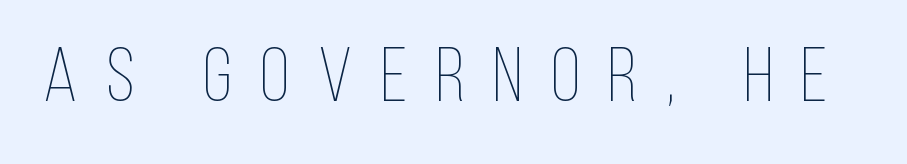
The image shows 77 px thin, condensed type, upright; set unusually wide letter spacing (+0.37 em), not underlined; low stroke contrast and a large x-height.
